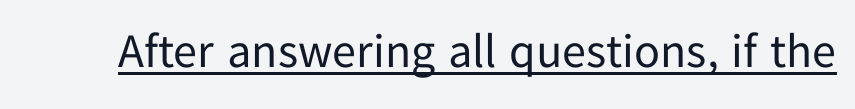
The image shows 48 px regular-weight sans-serif type, upright; set normal letter spacing, underlined; low stroke contrast and a medium x-height.
